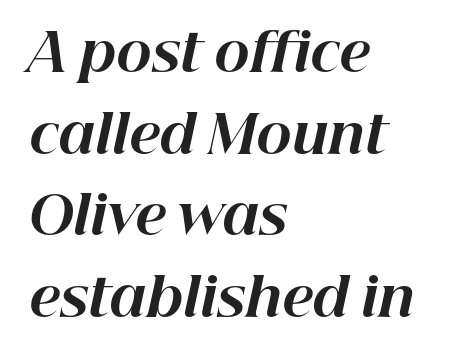
{"italic": "yes", "lean": "right", "slant_degrees": 12, "bold": "yes", "weight": "bold", "width": "normal", "stroke_contrast": "high", "x_height": "medium", "monospaced": "no", "underline": "no", "align": "left", "line_spacing": "normal", "line_spacing_ratio": 1.54, "letter_spacing": "normal", "letter_spacing_em": 0.0, "glyph_px": 53}
